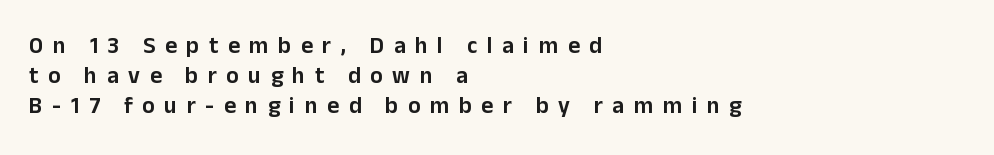
Q: Is the text italic (slanted)? A: No, it is upright.
Q: Is the text underlined? A: No.
Q: How is the paragraph aligned? A: Left-aligned.
Q: Is the spacing between letters normal or unusually wide? A: Unusually wide.
Q: Is the spacing between lines tight, normal or loose? A: Normal.
